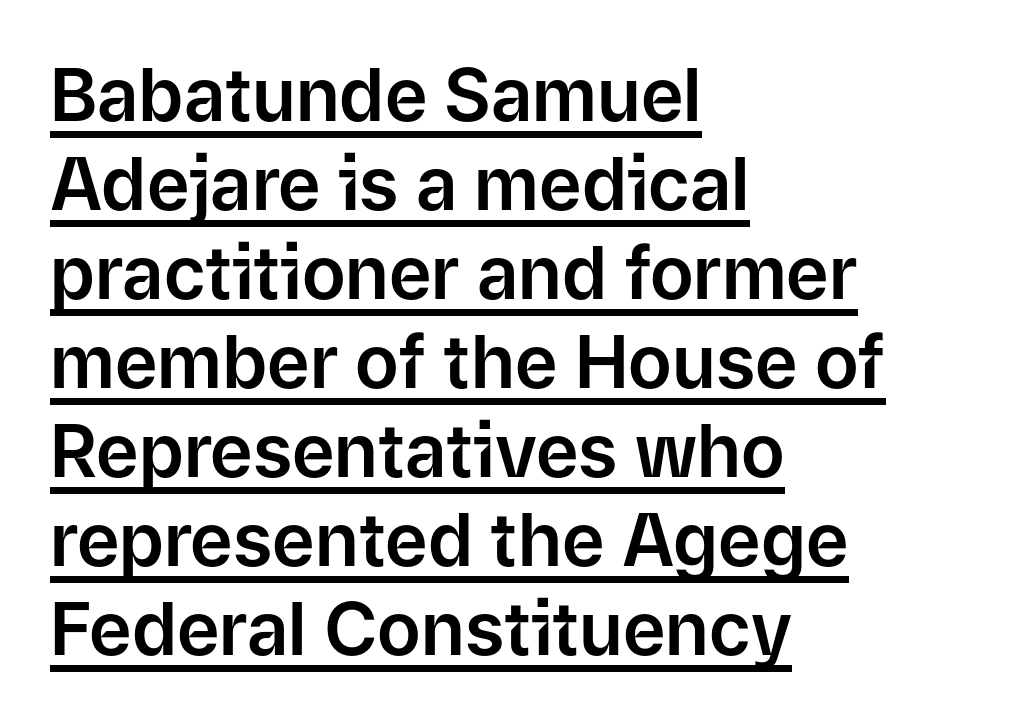
{"serif": "no", "italic": "no", "width": "normal", "stroke_contrast": "low", "x_height": "medium", "monospaced": "no", "underline": "yes", "align": "left", "line_spacing_ratio": 1.22, "letter_spacing": "normal", "letter_spacing_em": 0.0, "glyph_px": 73}
